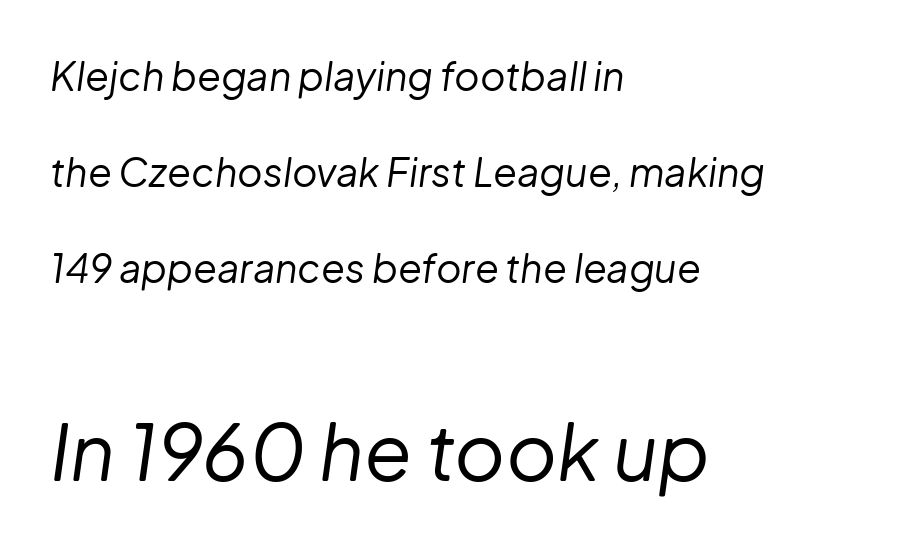
{"italic": "yes", "lean": "right", "slant_degrees": 8, "bold": "no", "weight": "regular", "width": "normal", "stroke_contrast": "low", "x_height": "medium", "monospaced": "no", "underline": "no", "align": "left", "line_spacing": "loose", "line_spacing_ratio": 2.46, "letter_spacing": "normal", "letter_spacing_em": 0.0, "larger_block": "second", "size_ratio": 2.0, "glyph_px": 78}
